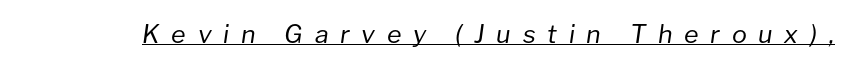
Observe the wide spacing: letters keep a clear distance from each other. Quick note: italic. This rendering features underlined lettering. Weight: not bold — regular or lighter.
